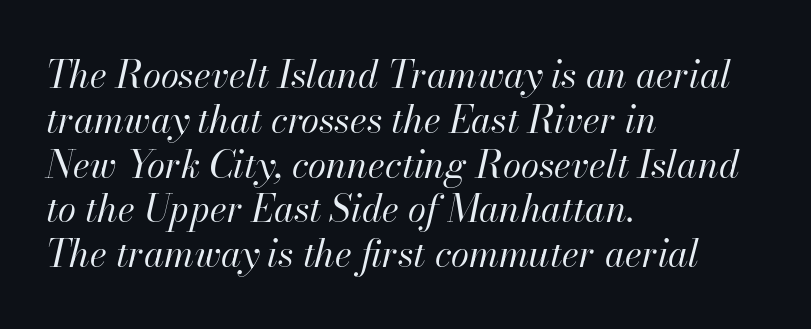
Q: Is the text bold? A: No.
Q: Is the text italic (slanted)? A: Yes, it leans right by about 13 degrees.
Q: Is the text underlined? A: No.
Q: How is the paragraph aligned? A: Left-aligned.
Q: Is the spacing between letters normal or unusually wide? A: Normal.
Q: Width (condensed, normal, or wide)? A: Normal.
Q: Stroke contrast? A: High.
Q: x-height? A: Small.
Q: Monospaced? A: No.
